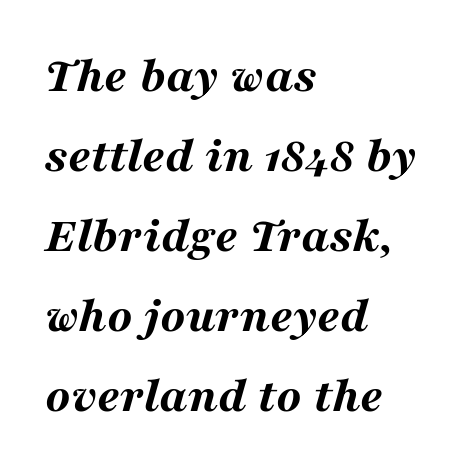
Q: Is the text bold? A: Yes.
Q: Is the text italic (slanted)? A: Yes, it leans right by about 16 degrees.
Q: Is the text underlined? A: No.
Q: How is the paragraph aligned? A: Left-aligned.
Q: Is the spacing between letters normal or unusually wide? A: Normal.
Q: Is the spacing between lines tight, normal or loose? A: Normal.
Q: Width (condensed, normal, or wide)? A: Wide.
Q: Stroke contrast? A: Medium.
Q: x-height? A: Medium.
Q: Monospaced? A: No.
